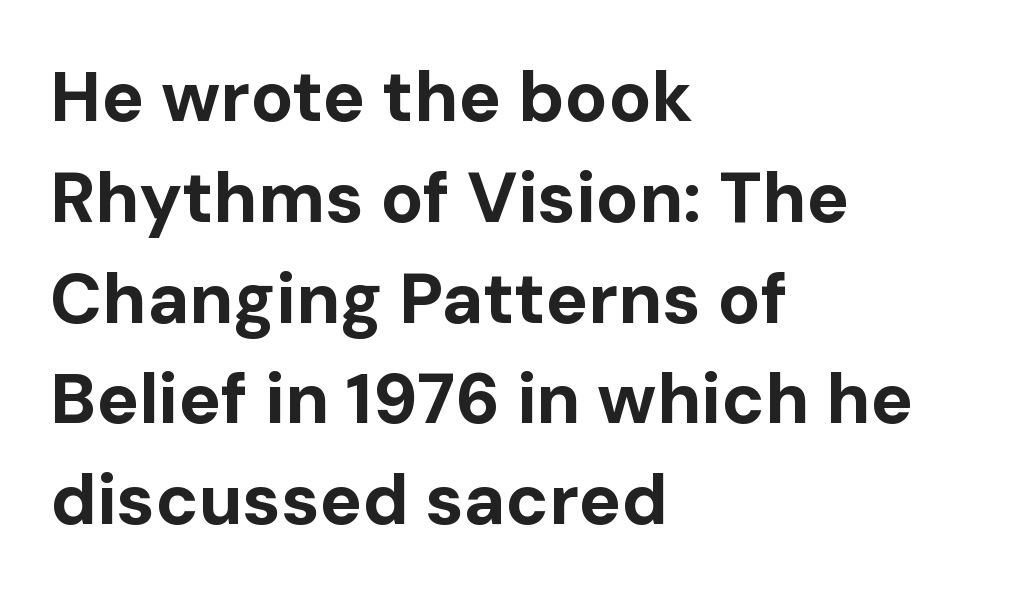
This sample has the flowing, uneven cadence of proportional lettering. The rendering shows plain stroke endings on the letterforms — a sans-serif design. Nobody touched the tracking dial on this one. Nope, not italic — everything's standing straight.
